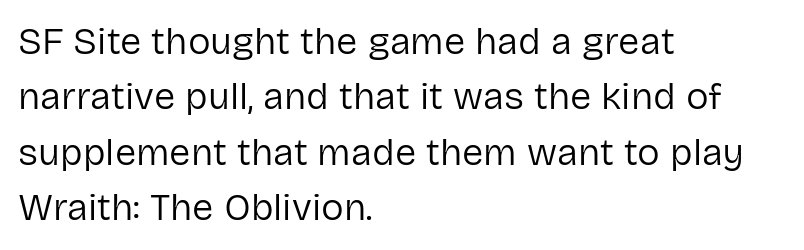
The image shows 38 px regular-weight sans-serif type, upright; set left-aligned, normal line spacing (1.46x), normal letter spacing, not underlined; low stroke contrast and a medium x-height.
